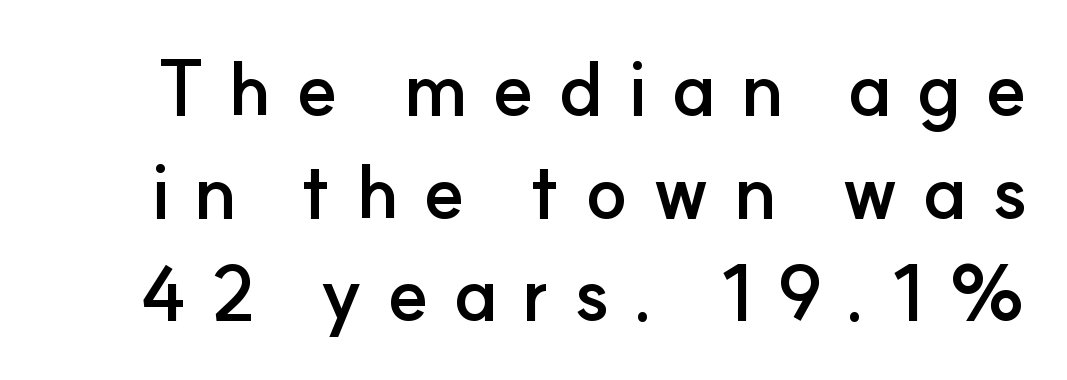
Q: Is the text bold? A: Yes.
Q: Is the text italic (slanted)? A: No, it is upright.
Q: Is the typeface a serif or a sans-serif typeface? A: Sans-serif.
Q: Is the text underlined? A: No.
Q: Is the spacing between letters normal or unusually wide? A: Unusually wide.
Q: Is the spacing between lines tight, normal or loose? A: Normal.
Q: Width (condensed, normal, or wide)? A: Normal.
Q: Stroke contrast? A: Low.
Q: x-height? A: Small.
Q: Monospaced? A: No.
